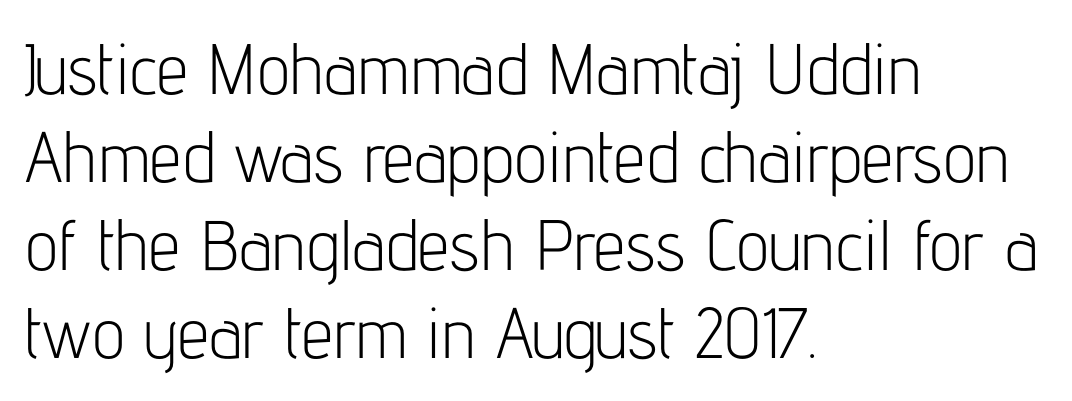
{"serif": "no", "italic": "no", "bold": "no", "weight": "light", "width": "condensed", "stroke_contrast": "low", "x_height": "medium", "monospaced": "no", "underline": "no", "align": "left", "line_spacing_ratio": 1.24, "letter_spacing": "normal", "letter_spacing_em": 0.0, "glyph_px": 71}
